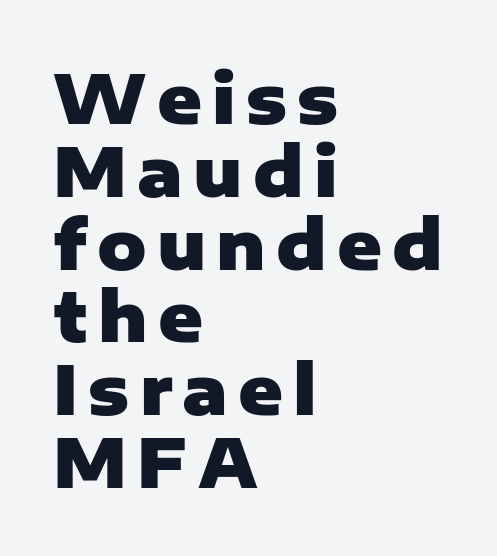
The image shows 68 px heavy sans-serif type, upright; set left-aligned, tight line spacing (1.07x), not underlined; low stroke contrast and a medium x-height.
